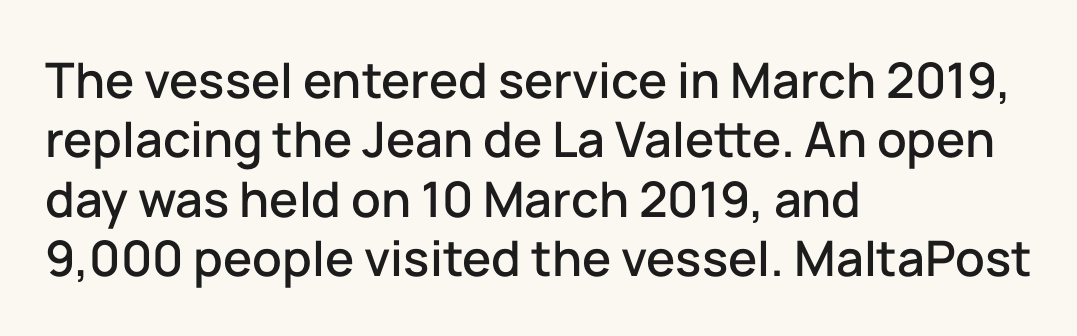
{"serif": "no", "italic": "no", "width": "normal", "stroke_contrast": "low", "x_height": "medium", "monospaced": "no", "underline": "no", "align": "left", "line_spacing_ratio": 1.21, "letter_spacing": "normal", "letter_spacing_em": 0.0, "glyph_px": 49}
